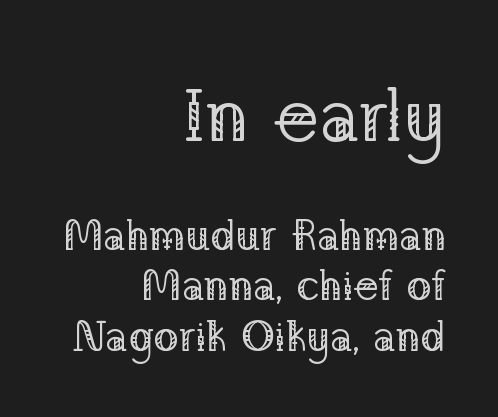
Every stem runs plumb, perpendicular to the baseline. Note the varied advance widths — an 'i' is clearly narrower than an 'm'. This sample uses plain, unmodified letter spacing. Character size in the leading block exceeds that of the trailing block. The weight tops out at a normal text grade. Beneath every word, the page is bare.
